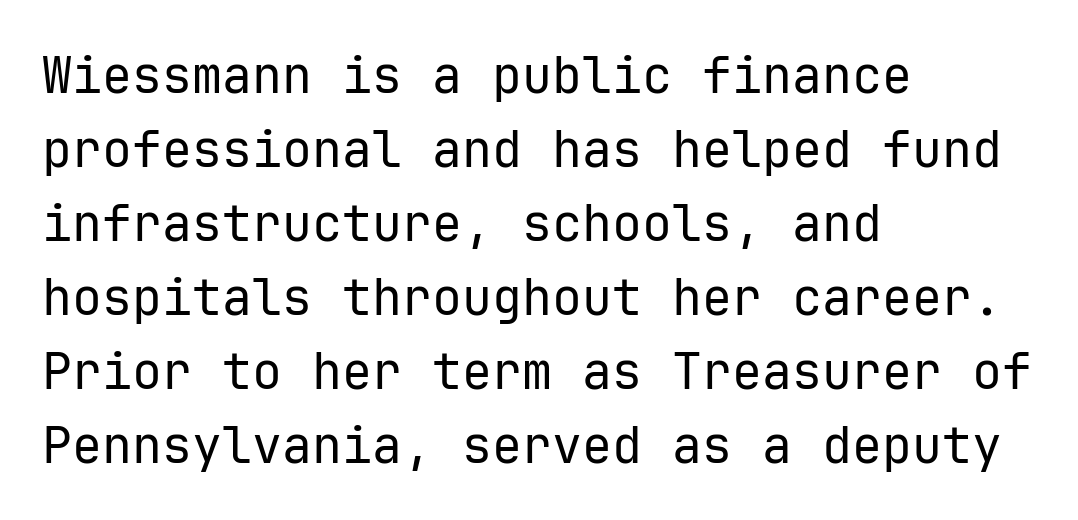
The image shows 50 px regular-weight sans-serif type, upright, monospaced; set left-aligned, normal line spacing (1.48x), normal letter spacing, not underlined; low stroke contrast and a medium x-height.
